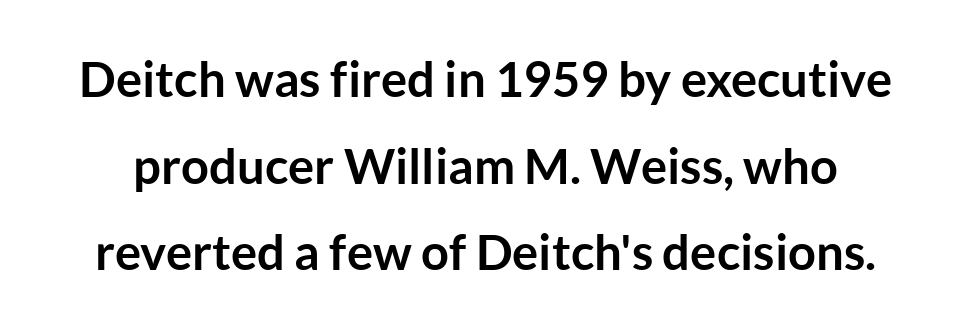
{"serif": "no", "italic": "no", "bold": "yes", "weight": "semibold", "width": "normal", "stroke_contrast": "low", "x_height": "medium", "monospaced": "no", "underline": "no", "line_spacing_ratio": 1.77, "letter_spacing": "normal", "letter_spacing_em": 0.0, "glyph_px": 49}
